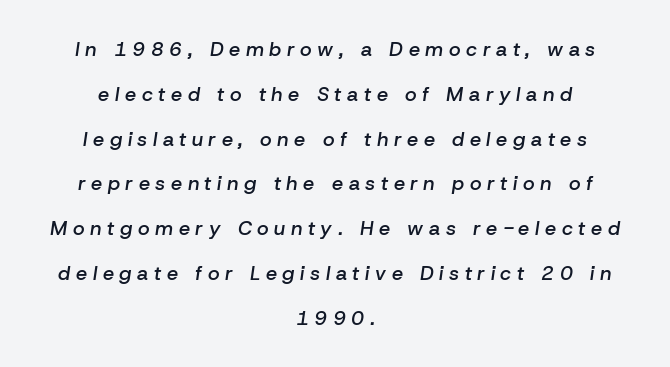
The image shows 20 px text type, italic (leaning right); set centered, loose line spacing (2.24x), unusually wide letter spacing (+0.28 em), not underlined.
